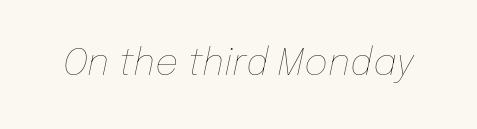
The image shows 37 px thin type, italic (leaning right); set normal letter spacing, not underlined; low stroke contrast and a medium x-height.
